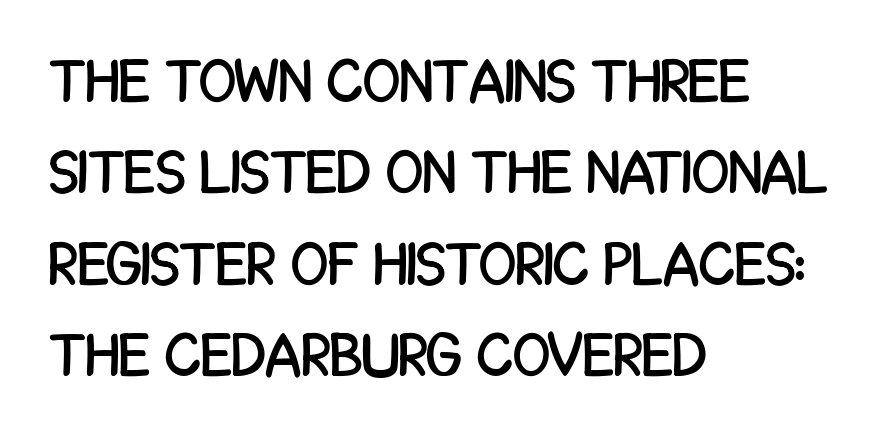
Q: Is the text italic (slanted)? A: No, it is upright.
Q: Is the typeface a serif or a sans-serif typeface? A: Sans-serif.
Q: Is the text underlined? A: No.
Q: How is the paragraph aligned? A: Left-aligned.
Q: Is the spacing between letters normal or unusually wide? A: Normal.
Q: Is the spacing between lines tight, normal or loose? A: Normal.
Q: Width (condensed, normal, or wide)? A: Condensed.
Q: Stroke contrast? A: Low.
Q: x-height? A: Large.
Q: Monospaced? A: No.
